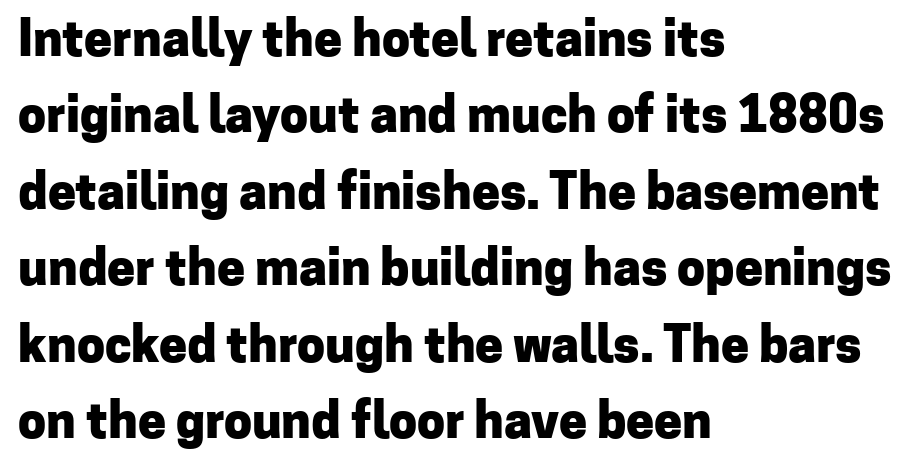
{"serif": "no", "italic": "no", "bold": "yes", "weight": "heavy", "width": "normal", "stroke_contrast": "low", "x_height": "medium", "monospaced": "no", "underline": "no", "align": "left", "line_spacing": "normal", "line_spacing_ratio": 1.53, "letter_spacing": "normal", "letter_spacing_em": 0.0, "glyph_px": 50}
